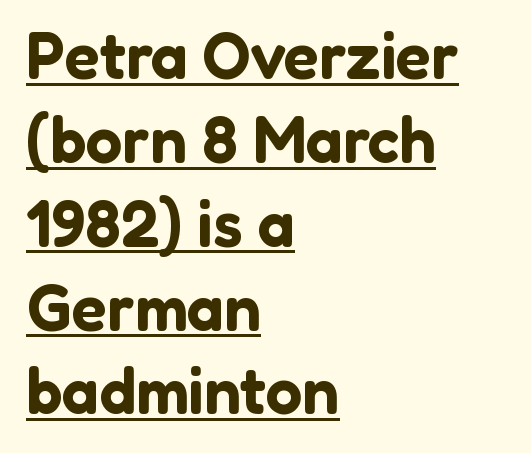
Q: Is the text italic (slanted)? A: No, it is upright.
Q: Is the typeface a serif or a sans-serif typeface? A: Sans-serif.
Q: Is the text underlined? A: Yes.
Q: How is the paragraph aligned? A: Left-aligned.
Q: Is the spacing between letters normal or unusually wide? A: Normal.
Q: Is the spacing between lines tight, normal or loose? A: Normal.
Q: Width (condensed, normal, or wide)? A: Normal.
Q: Stroke contrast? A: Low.
Q: x-height? A: Medium.
Q: Monospaced? A: No.
